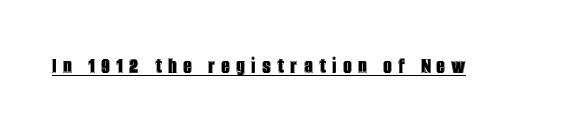
{"italic": "no", "underline": "yes", "letter_spacing": "wide", "letter_spacing_em": 0.29, "glyph_px": 23}
